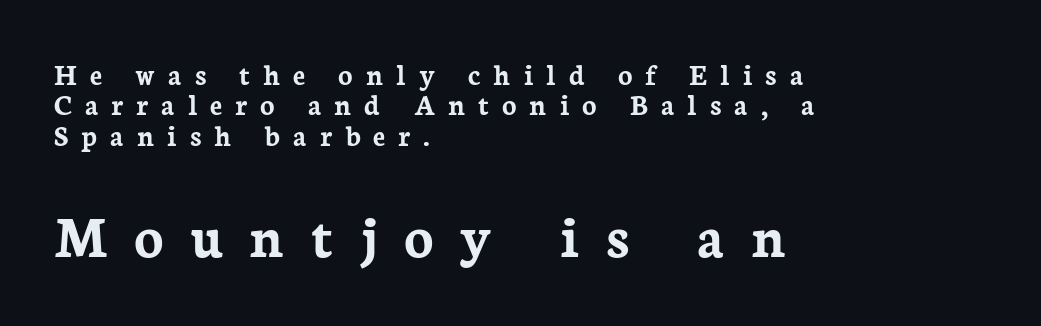
The image shows 61 px semibold serif type, upright; set left-aligned, tight line spacing (1.01x), unusually wide letter spacing (+0.43 em), not underlined; the second (bottom) block is 2.03x larger; low stroke contrast and a medium x-height.
